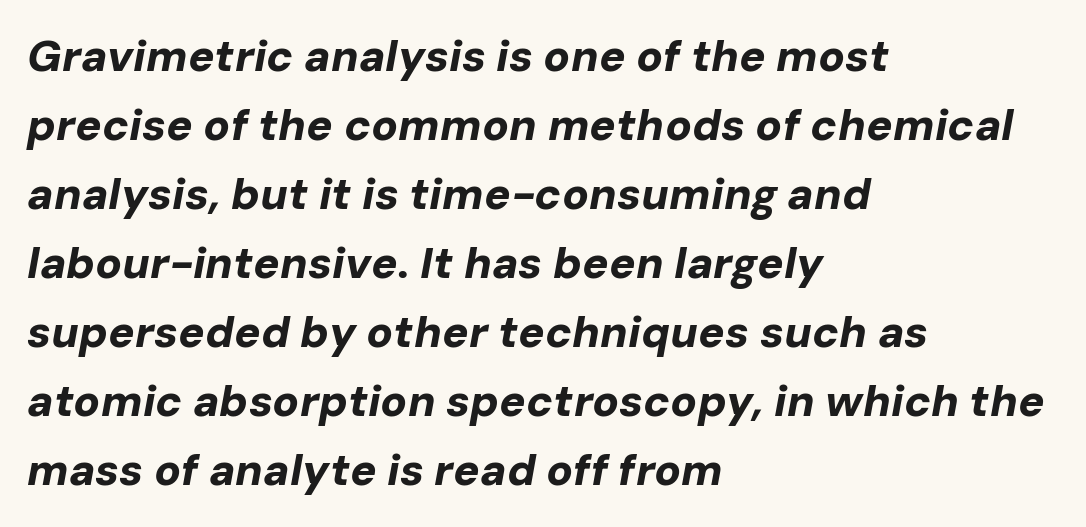
The passage shown leans; its letterforms are oblique. Quick note: underline off. Notice how thick the strokes are: this is what a full bold looks like. Every row of glyphs begins at an identical x-position on the left.
